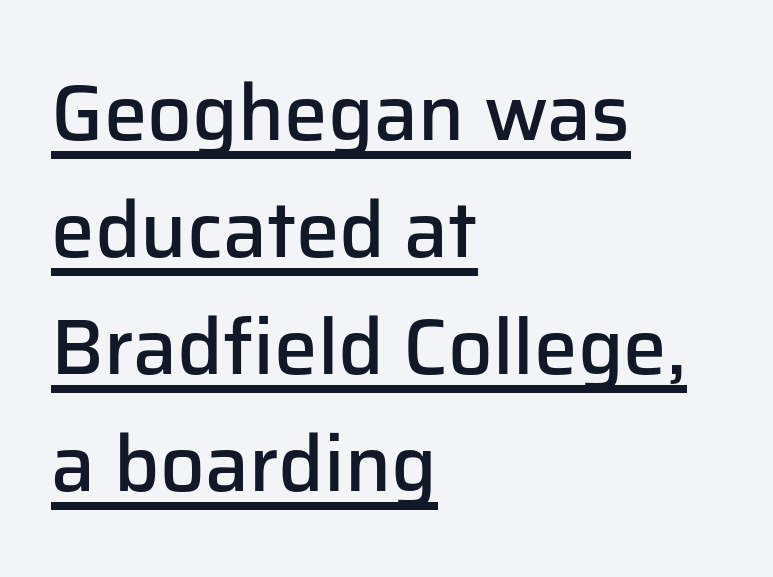
{"serif": "no", "italic": "no", "bold": "semi", "weight": "semibold", "width": "normal", "stroke_contrast": "low", "x_height": "medium", "monospaced": "no", "underline": "yes", "align": "left", "line_spacing": "normal", "line_spacing_ratio": 1.5, "letter_spacing": "normal", "letter_spacing_em": 0.0, "glyph_px": 78}
